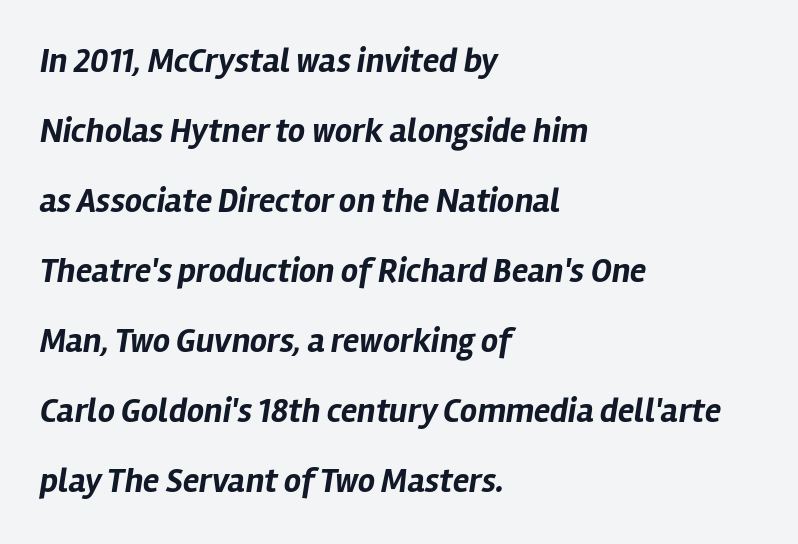
{"italic": "yes", "lean": "right", "slant_degrees": 12, "bold": "yes", "weight": "bold", "width": "normal", "stroke_contrast": "low", "x_height": "medium", "monospaced": "no", "underline": "no", "align": "left", "line_spacing": "loose", "line_spacing_ratio": 2.06, "letter_spacing": "normal", "letter_spacing_em": 0.0, "glyph_px": 34}
